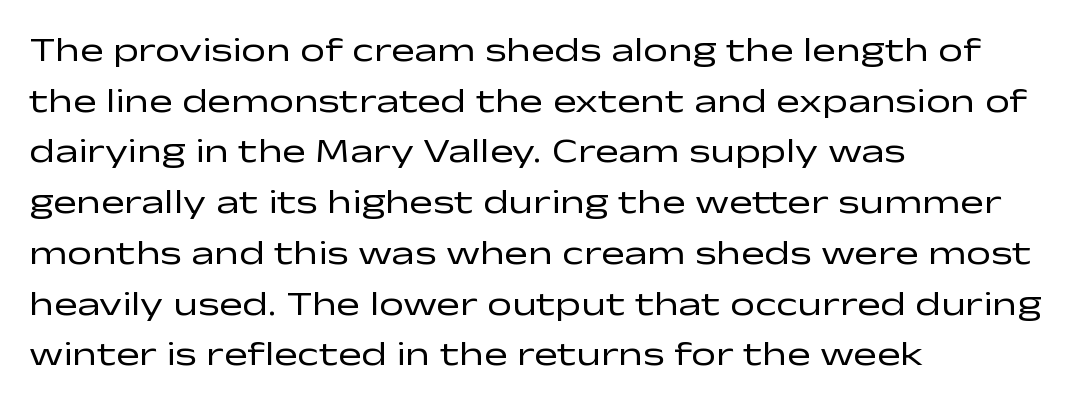
Q: Is the text bold? A: No.
Q: Is the text italic (slanted)? A: No, it is upright.
Q: Is the typeface a serif or a sans-serif typeface? A: Sans-serif.
Q: Is the text underlined? A: No.
Q: How is the paragraph aligned? A: Left-aligned.
Q: Is the spacing between letters normal or unusually wide? A: Normal.
Q: Is the spacing between lines tight, normal or loose? A: Normal.
Q: Width (condensed, normal, or wide)? A: Wide.
Q: Stroke contrast? A: Low.
Q: x-height? A: Medium.
Q: Monospaced? A: No.
